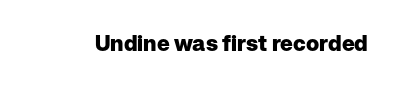
{"italic": "no", "bold": "yes", "underline": "no", "letter_spacing": "normal", "letter_spacing_em": 0.0, "glyph_px": 22}
